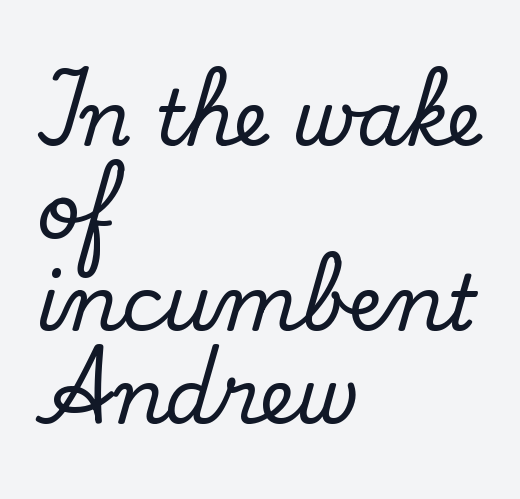
The image shows 76 px serif type; set left-aligned, line spacing 1.22x, normal letter spacing, not underlined; low stroke contrast and a small x-height.
